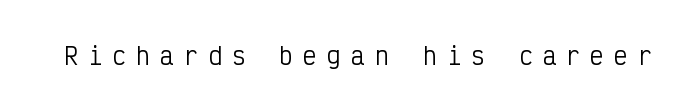
Q: Is the text bold? A: No.
Q: Is the text italic (slanted)? A: No, it is upright.
Q: Is the text underlined? A: No.
Q: Is the spacing between letters normal or unusually wide? A: Unusually wide.
